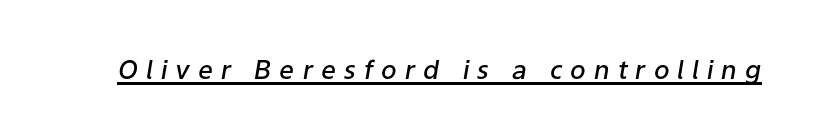
The typesetter has applied underlining to the passage shown. The letters are slanted; this is an italic face. Here the glyphs are tracked loosely, breaking word shapes into spaced letters. Does the weight exceed regular? Yes, but only to semibold.
